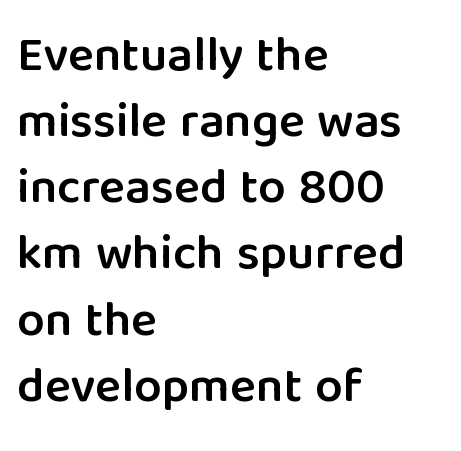
There is no visible air inserted between adjacent glyphs. Characters remain perfectly vertical along every line. The compositor pushed each line to the left boundary. A bare baseline throughout the passage. Font category for this specimen: sans-serif. This sample has the flowing, uneven cadence of proportional lettering.
